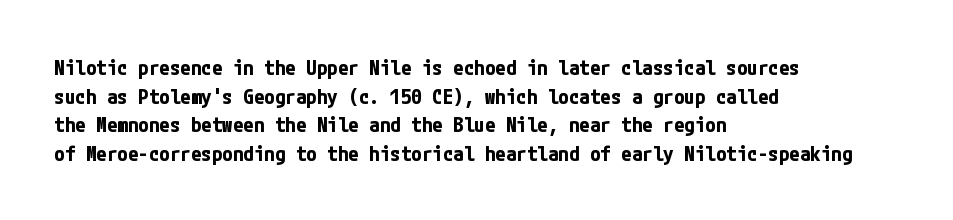
Q: Is the text bold? A: Yes.
Q: Is the text italic (slanted)? A: No, it is upright.
Q: Is the text underlined? A: No.
Q: How is the paragraph aligned? A: Left-aligned.
Q: Is the spacing between letters normal or unusually wide? A: Normal.
Q: Is the spacing between lines tight, normal or loose? A: Normal.
